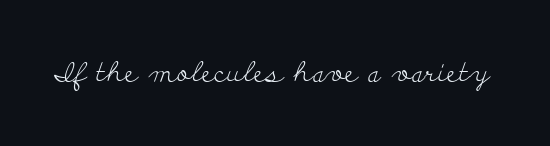
{"bold": "no", "underline": "no", "letter_spacing": "normal", "letter_spacing_em": 0.0, "glyph_px": 27}
